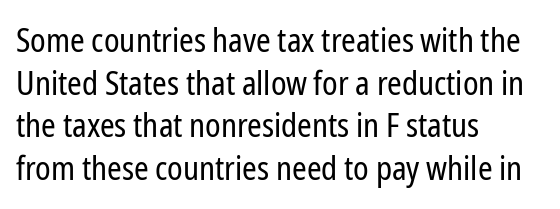
The image shows 33 px regular-weight, condensed sans-serif type, upright; set left-aligned, normal line spacing (1.29x), normal letter spacing, not underlined; low stroke contrast and a medium x-height.
